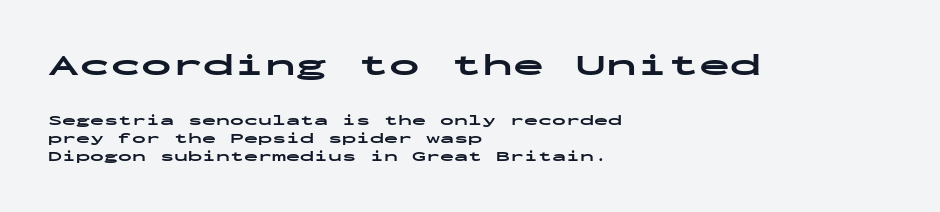
The image shows 31 px bold, wide sans-serif type, upright, monospaced; set left-aligned, normal line spacing (1.27x), normal letter spacing, not underlined; the first (top) block is 2.21x larger; low stroke contrast and a medium x-height.
